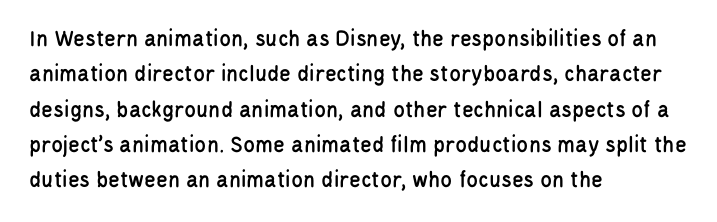
The image shows 24 px text type, upright; set left-aligned, normal line spacing (1.47x), normal letter spacing, not underlined.
